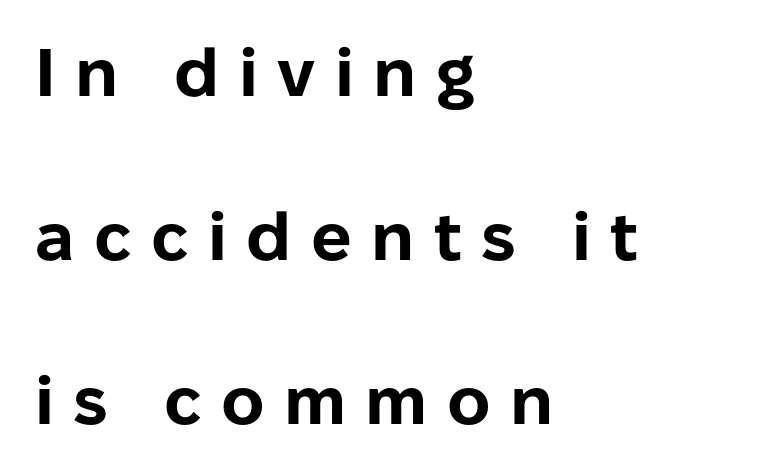
Q: Is the text bold? A: Yes.
Q: Is the text italic (slanted)? A: No, it is upright.
Q: Is the typeface a serif or a sans-serif typeface? A: Sans-serif.
Q: Is the text underlined? A: No.
Q: How is the paragraph aligned? A: Left-aligned.
Q: Is the spacing between letters normal or unusually wide? A: Unusually wide.
Q: Is the spacing between lines tight, normal or loose? A: Loose.
Q: Width (condensed, normal, or wide)? A: Normal.
Q: Stroke contrast? A: Low.
Q: x-height? A: Medium.
Q: Monospaced? A: No.
